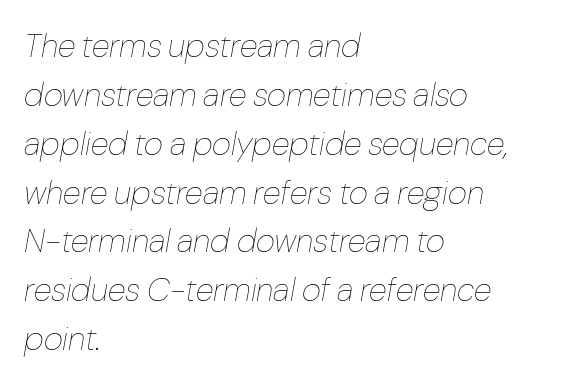
{"italic": "yes", "lean": "right", "slant_degrees": 10, "bold": "no", "weight": "thin", "width": "normal", "stroke_contrast": "low", "x_height": "medium", "monospaced": "no", "underline": "no", "align": "left", "line_spacing": "normal", "line_spacing_ratio": 1.48, "letter_spacing": "normal", "letter_spacing_em": 0.0, "glyph_px": 33}
